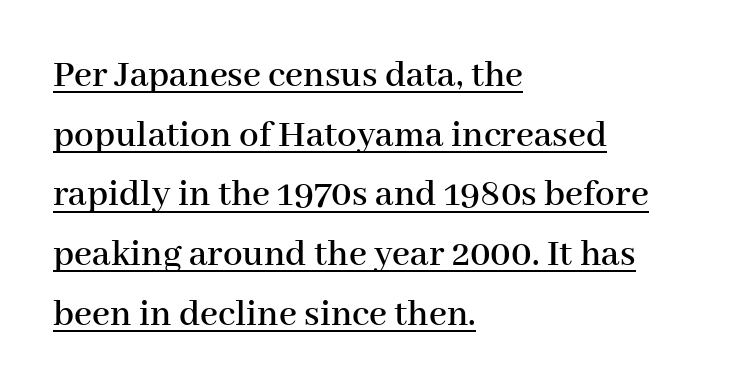
Q: Is the text italic (slanted)? A: No, it is upright.
Q: Is the typeface a serif or a sans-serif typeface? A: Serif.
Q: Is the text underlined? A: Yes.
Q: How is the paragraph aligned? A: Left-aligned.
Q: Is the spacing between letters normal or unusually wide? A: Normal.
Q: Is the spacing between lines tight, normal or loose? A: Normal.
Q: Width (condensed, normal, or wide)? A: Normal.
Q: Stroke contrast? A: High.
Q: x-height? A: Medium.
Q: Monospaced? A: No.
